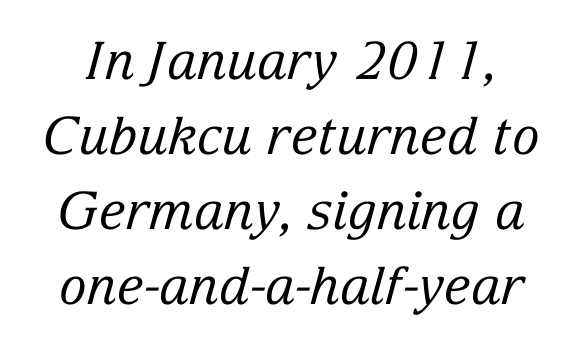
{"serif": "yes", "italic": "yes", "lean": "right", "slant_degrees": 15, "bold": "no", "weight": "regular", "width": "normal", "stroke_contrast": "low", "x_height": "medium", "monospaced": "no", "underline": "no", "line_spacing": "normal", "line_spacing_ratio": 1.44, "letter_spacing": "normal", "letter_spacing_em": 0.0, "glyph_px": 52}
